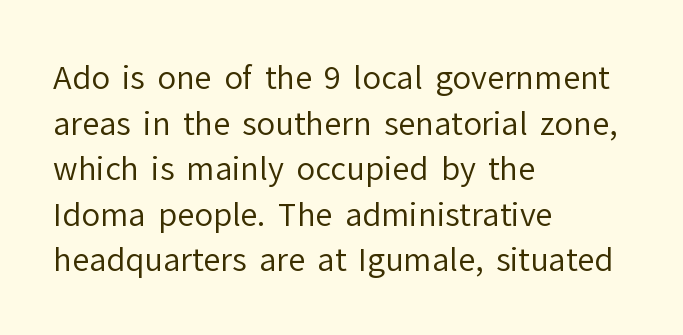
The image shows 31 px regular-weight sans-serif type, upright; set left-aligned, normal line spacing (1.47x), normal letter spacing, not underlined; low stroke contrast and a medium x-height.
